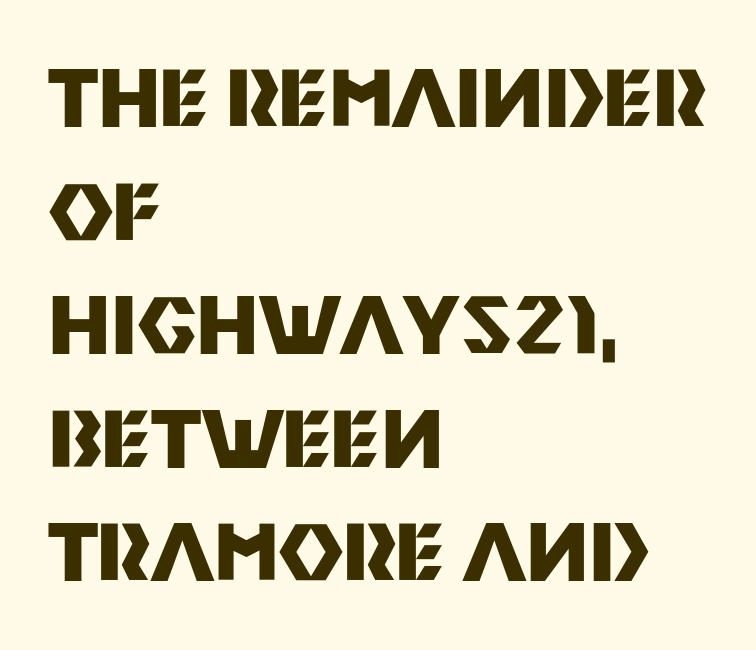
The setting favours the left margin, as ordinary paragraphs usually do. Nope, no serifs anywhere on these letters. Quick note: not italic, upright. Compared with typical body copy, the letter spacing here is the same. This rendering features lettering with no underline.
